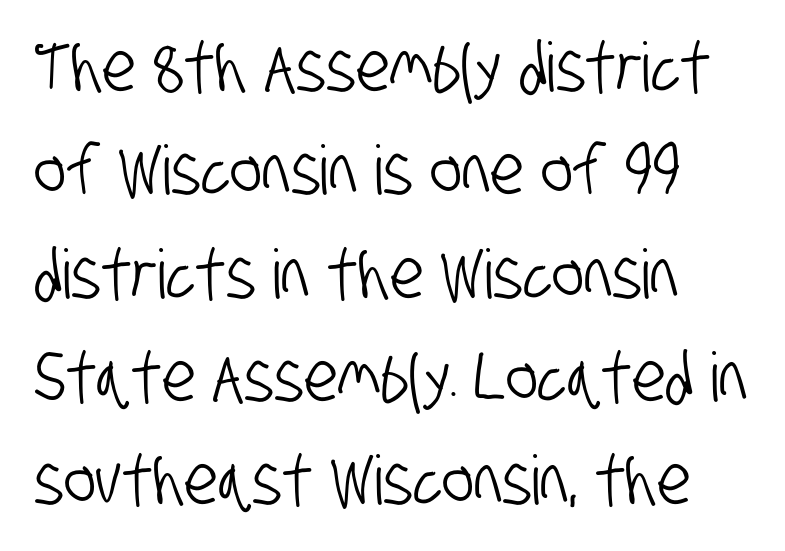
The image shows 68 px condensed sans-serif type; set left-aligned, normal line spacing (1.52x), normal letter spacing, not underlined; low stroke contrast and a large x-height.
